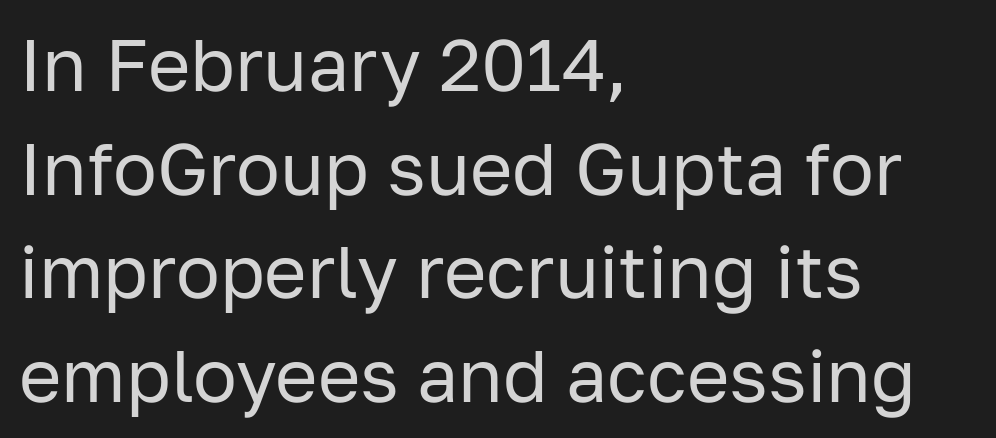
{"serif": "no", "italic": "no", "bold": "no", "weight": "regular", "width": "normal", "stroke_contrast": "low", "x_height": "medium", "monospaced": "no", "underline": "no", "align": "left", "line_spacing": "normal", "line_spacing_ratio": 1.42, "letter_spacing": "normal", "letter_spacing_em": 0.0, "glyph_px": 73}
